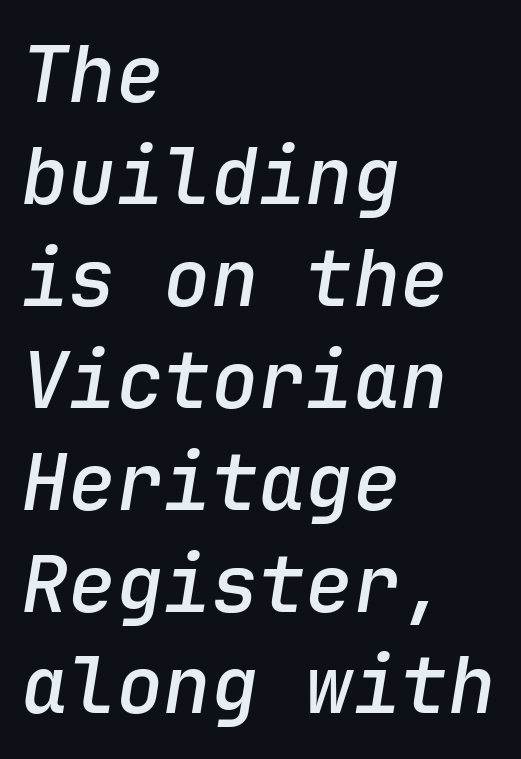
The image shows 79 px semibold type, italic (leaning right), monospaced; set left-aligned, normal line spacing (1.29x), normal letter spacing, not underlined; low stroke contrast and a medium x-height.
